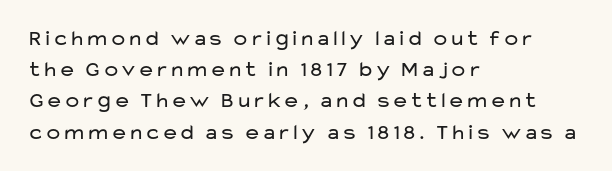
The image shows 22 px text type, upright; set left-aligned, normal line spacing (1.42x), normal letter spacing, not underlined.
